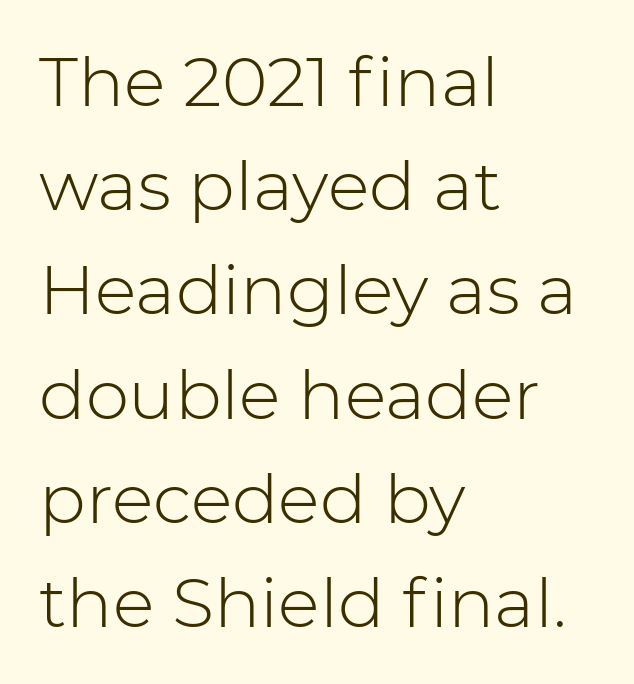
In terms of letterform style, serifs are entirely absent. Character widths vary here, with narrow letters taking less room than wide ones. These glyphs show unthickened strokes, regular width or finer. Observe the ordinary spacing: letters are neighbours, not strangers.
